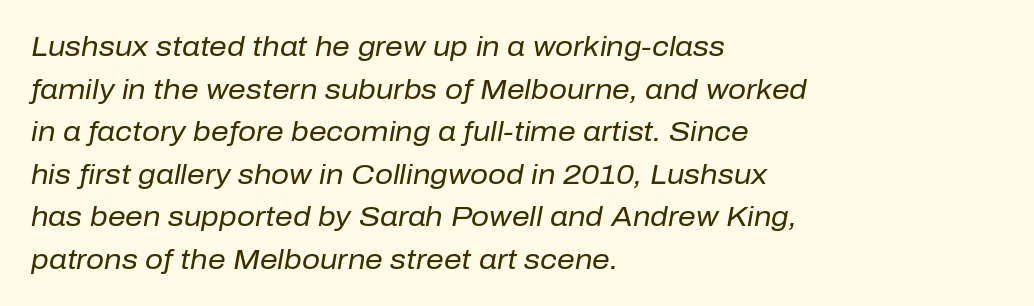
This block has exactly the height ordinary leading produces. Character widths vary here, with narrow letters taking less room than wide ones. Each word holds together tightly as a unit, with standard inter-letter gaps. The words here are not underlined. The face used here has a pronounced slope to its letters.
